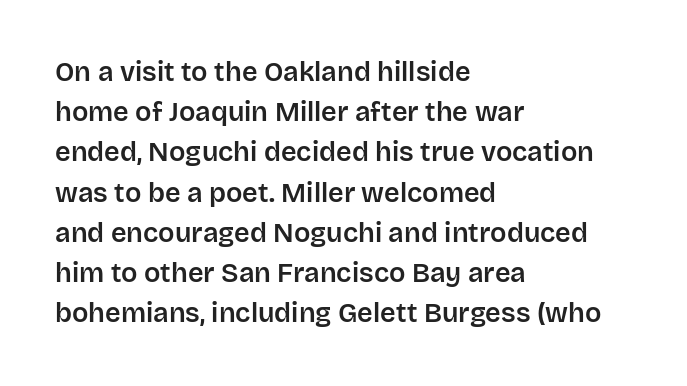
The image shows 27 px text type, upright; set left-aligned, normal line spacing (1.49x), normal letter spacing, not underlined.
